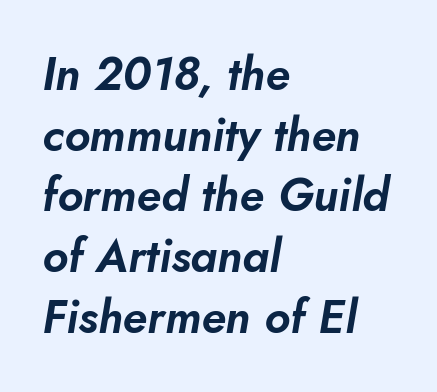
Vertically, the passage feels balanced, rows spaced as you'd expect. Tracking value appears to be zero — textbook default spacing. Spacing verdict: proportional, widths tailored to each character. Rule under the text: the space is simply empty. Casual observation: everything's shoved over to the left.
